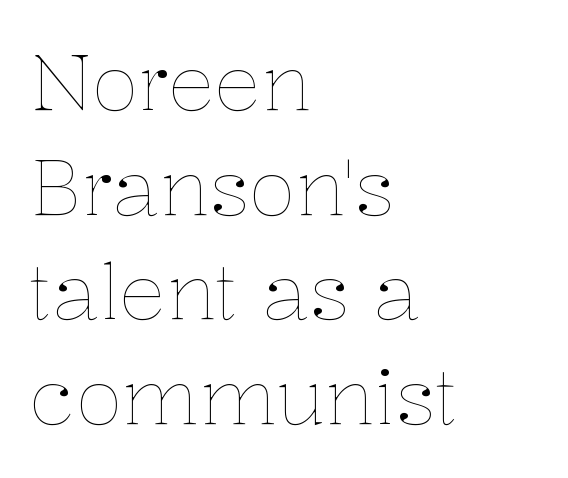
{"italic": "no", "bold": "no", "weight": "thin", "width": "normal", "stroke_contrast": "low", "x_height": "medium", "monospaced": "no", "underline": "no", "align": "left", "line_spacing": "normal", "line_spacing_ratio": 1.36, "letter_spacing": "normal", "letter_spacing_em": 0.0, "glyph_px": 77}
